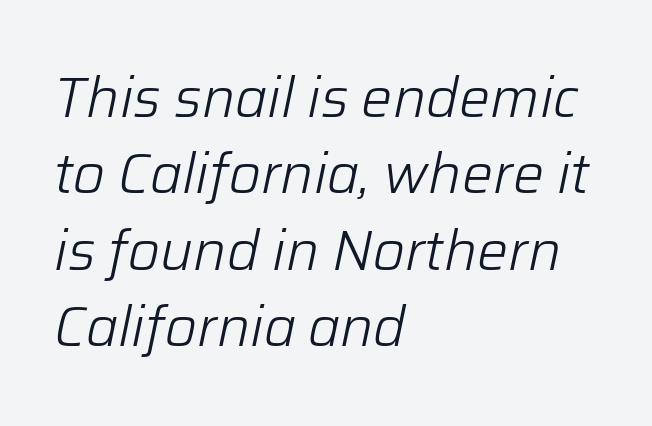
Q: Is the text bold? A: No.
Q: Is the text italic (slanted)? A: Yes, it leans right by about 12 degrees.
Q: Is the text underlined? A: No.
Q: How is the paragraph aligned? A: Left-aligned.
Q: Is the spacing between letters normal or unusually wide? A: Normal.
Q: Is the spacing between lines tight, normal or loose? A: Normal.
Q: Width (condensed, normal, or wide)? A: Normal.
Q: Stroke contrast? A: Low.
Q: x-height? A: Medium.
Q: Monospaced? A: No.
